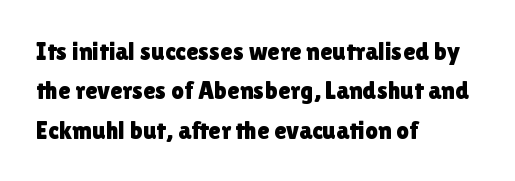
{"italic": "no", "underline": "no", "align": "left", "line_spacing": "normal", "line_spacing_ratio": 1.58, "letter_spacing": "normal", "letter_spacing_em": 0.0, "glyph_px": 25}
